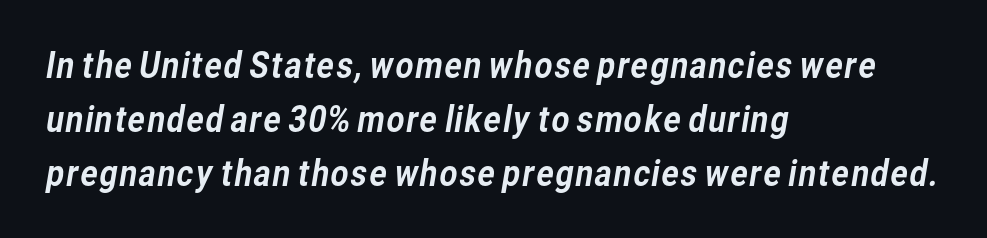
The image shows 35 px sans-serif type; set left-aligned, normal line spacing (1.54x), normal letter spacing, not underlined; low stroke contrast and a medium x-height.
